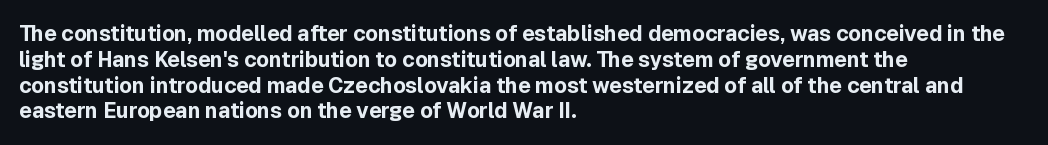
The letters stand upright; this is a roman face. Every row of glyphs begins at an identical x-position on the left. Between one letter and the next there's only the usual sliver of space. Caption: bold face, heavy strokes.
